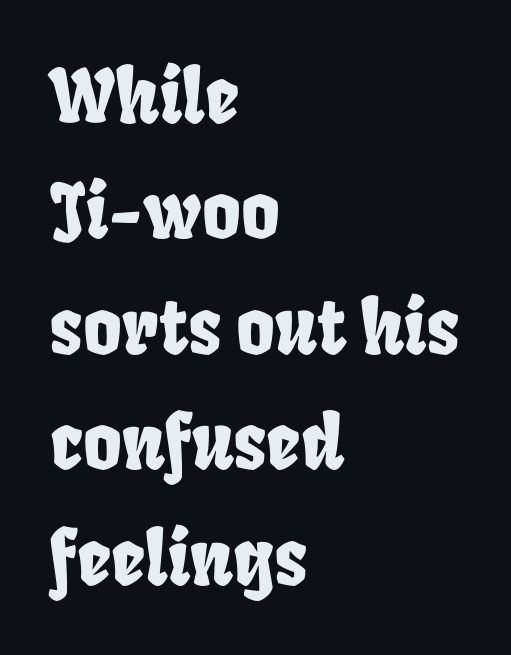
These lines are set flush left with a ragged right edge. Each word holds together tightly as a unit, with standard inter-letter gaps. Here the designer chose a conventional face with non-uniform glyph widths. Type without underlining. These lines sit exactly where default settings would place them.
